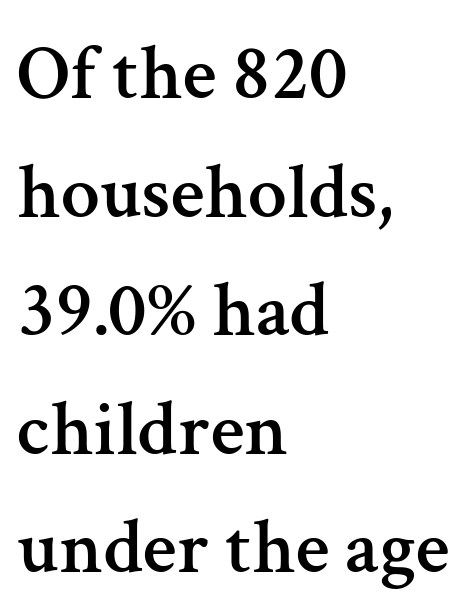
The image shows 78 px serif type, upright; set left-aligned, normal line spacing (1.52x), normal letter spacing, not underlined; medium stroke contrast and a medium x-height.
